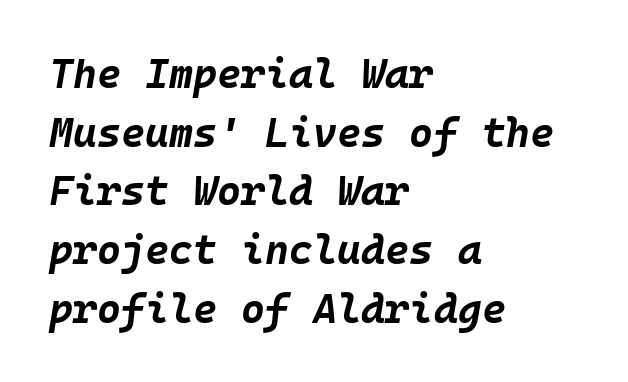
Q: Is the text bold? A: Yes.
Q: Is the text italic (slanted)? A: Yes, it leans right by about 10 degrees.
Q: Is the text underlined? A: No.
Q: How is the paragraph aligned? A: Left-aligned.
Q: Is the spacing between letters normal or unusually wide? A: Normal.
Q: Is the spacing between lines tight, normal or loose? A: Normal.
Q: Width (condensed, normal, or wide)? A: Normal.
Q: Stroke contrast? A: Low.
Q: x-height? A: Large.
Q: Monospaced? A: Yes.
